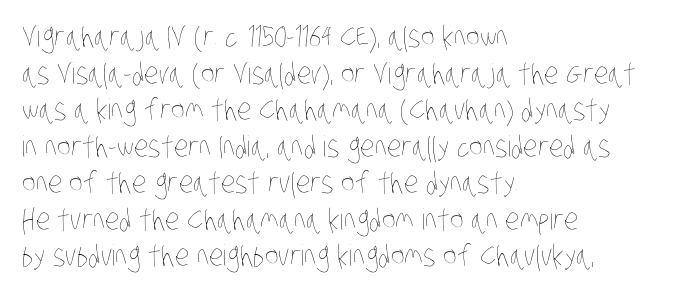
{"bold": "no", "weight": "thin", "width": "condensed", "stroke_contrast": "low", "x_height": "large", "monospaced": "no", "underline": "no", "align": "left", "line_spacing": "normal", "line_spacing_ratio": 1.26, "letter_spacing": "normal", "letter_spacing_em": 0.0, "glyph_px": 29}
